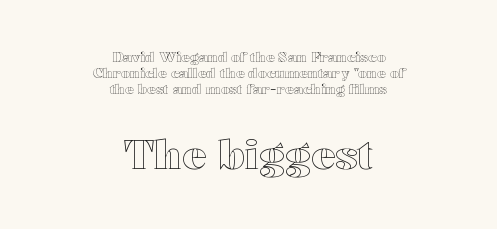
{"italic": "no", "width": "wide", "x_height": "medium", "monospaced": "no", "underline": "no", "align": "center", "line_spacing": "tight", "line_spacing_ratio": 1.15, "letter_spacing": "normal", "letter_spacing_em": 0.0, "larger_block": "second", "size_ratio": 2.86, "glyph_px": 40}
